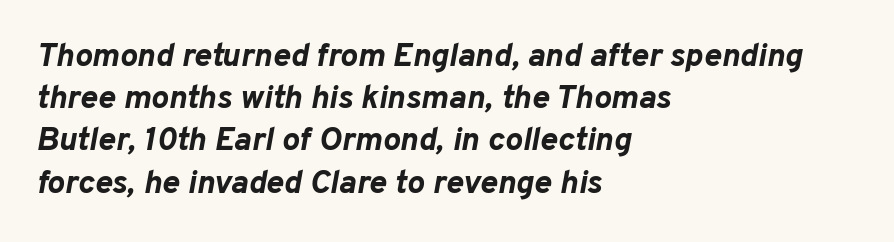
{"italic": "yes", "lean": "right", "slant_degrees": 10, "bold": "yes", "weight": "bold", "width": "normal", "stroke_contrast": "low", "x_height": "medium", "monospaced": "no", "underline": "no", "align": "left", "line_spacing": "normal", "line_spacing_ratio": 1.28, "letter_spacing": "normal", "letter_spacing_em": 0.0, "glyph_px": 33}
